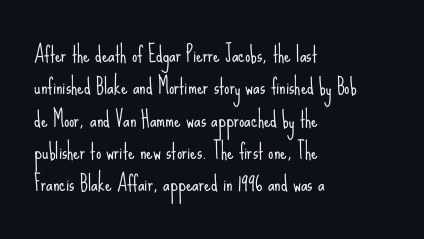
Q: Is the text bold? A: No.
Q: Is the text italic (slanted)? A: No, it is upright.
Q: Is the text underlined? A: No.
Q: How is the paragraph aligned? A: Left-aligned.
Q: Is the spacing between letters normal or unusually wide? A: Normal.
Q: Is the spacing between lines tight, normal or loose? A: Normal.
